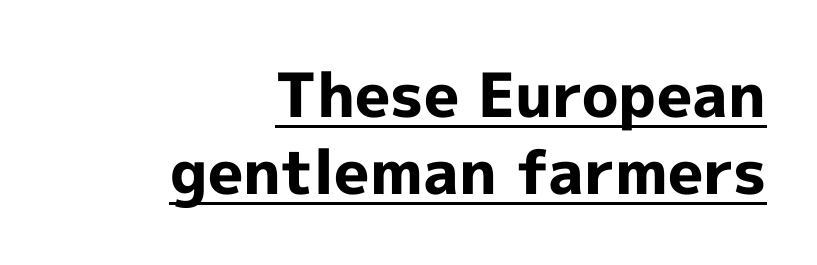
The sample has been set heavy, in full bold. This sample uses a sans-serif face. Posture: vertical. Whoever set this chose a conventional vertical rhythm. Students, note that the glyphs here touch the page at normal intervals. A flush-right, rag-left setting is used for this passage.
